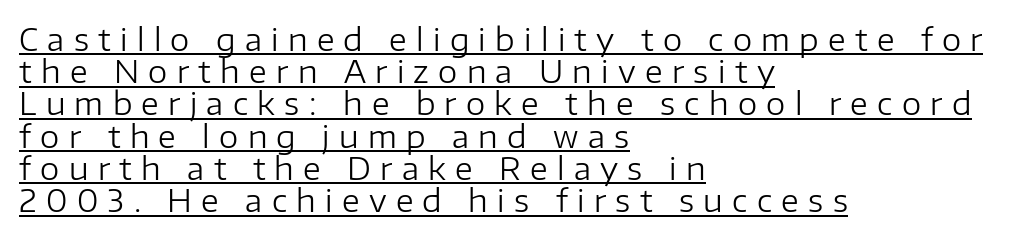
{"serif": "no", "italic": "no", "bold": "no", "weight": "regular", "width": "normal", "stroke_contrast": "low", "x_height": "medium", "monospaced": "no", "underline": "yes", "align": "left", "line_spacing": "tight", "line_spacing_ratio": 1.04, "letter_spacing": "wide", "letter_spacing_em": 0.3, "glyph_px": 31}
